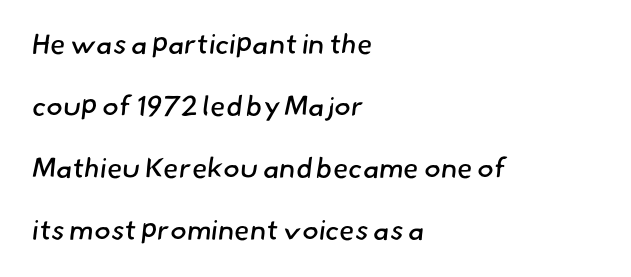
The image shows 28 px regular-weight sans-serif type; set left-aligned, loose line spacing (2.21x), normal letter spacing, not underlined; low stroke contrast and a small x-height.
